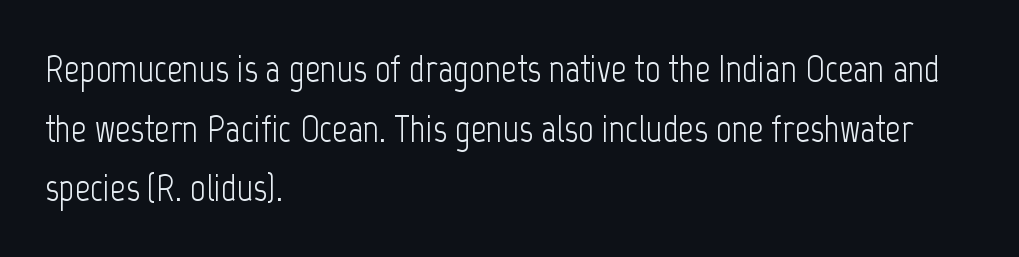
The image shows 38 px light, condensed sans-serif type, upright; set left-aligned, normal line spacing (1.57x), normal letter spacing, not underlined; low stroke contrast and a medium x-height.
